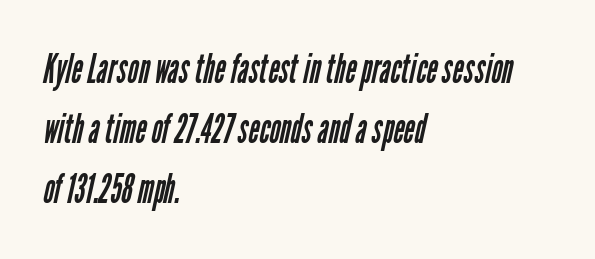
Q: Is the text bold? A: No.
Q: Is the typeface a serif or a sans-serif typeface? A: Sans-serif.
Q: Is the text underlined? A: No.
Q: How is the paragraph aligned? A: Left-aligned.
Q: Is the spacing between letters normal or unusually wide? A: Normal.
Q: Is the spacing between lines tight, normal or loose? A: Normal.
Q: Width (condensed, normal, or wide)? A: Condensed.
Q: Stroke contrast? A: Low.
Q: x-height? A: Medium.
Q: Monospaced? A: No.
